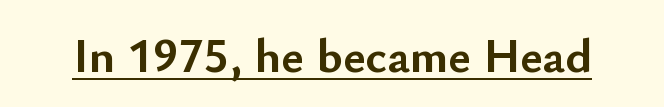
Q: Is the text bold? A: Yes.
Q: Is the text italic (slanted)? A: No, it is upright.
Q: Is the typeface a serif or a sans-serif typeface? A: Sans-serif.
Q: Is the text underlined? A: Yes.
Q: Is the spacing between letters normal or unusually wide? A: Normal.
Q: Width (condensed, normal, or wide)? A: Normal.
Q: Stroke contrast? A: Low.
Q: x-height? A: Small.
Q: Monospaced? A: No.
